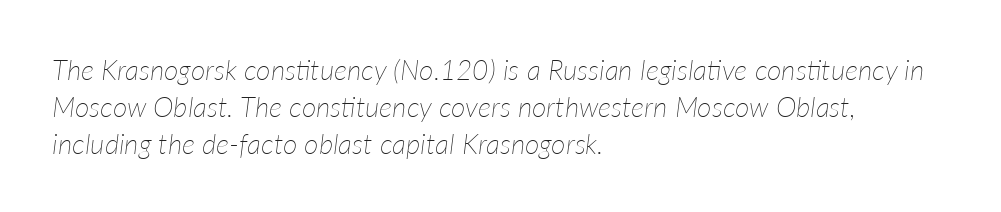
Q: Is the text bold? A: No.
Q: Is the text italic (slanted)? A: Yes, it leans right by about 7 degrees.
Q: Is the text underlined? A: No.
Q: How is the paragraph aligned? A: Left-aligned.
Q: Is the spacing between letters normal or unusually wide? A: Normal.
Q: Is the spacing between lines tight, normal or loose? A: Normal.
Q: Width (condensed, normal, or wide)? A: Normal.
Q: Stroke contrast? A: Low.
Q: x-height? A: Medium.
Q: Monospaced? A: No.
